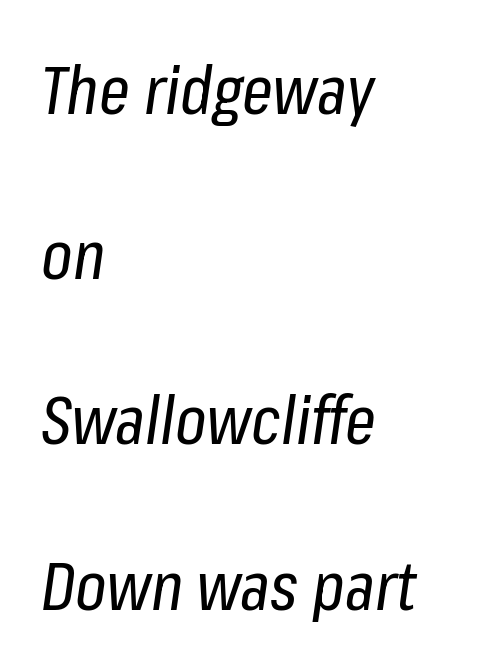
Q: Is the text bold? A: No.
Q: Is the text italic (slanted)? A: Yes, it leans right by about 8 degrees.
Q: Is the text underlined? A: No.
Q: How is the paragraph aligned? A: Left-aligned.
Q: Is the spacing between letters normal or unusually wide? A: Normal.
Q: Is the spacing between lines tight, normal or loose? A: Loose.
Q: Width (condensed, normal, or wide)? A: Condensed.
Q: Stroke contrast? A: Low.
Q: x-height? A: Medium.
Q: Monospaced? A: No.
